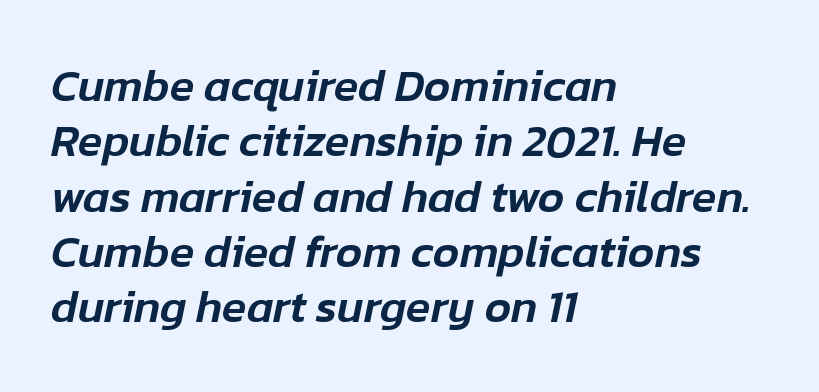
Q: Is the text italic (slanted)? A: Yes, it leans right by about 12 degrees.
Q: Is the text underlined? A: No.
Q: How is the paragraph aligned? A: Left-aligned.
Q: Is the spacing between letters normal or unusually wide? A: Normal.
Q: Width (condensed, normal, or wide)? A: Normal.
Q: Stroke contrast? A: Low.
Q: x-height? A: Medium.
Q: Monospaced? A: No.
